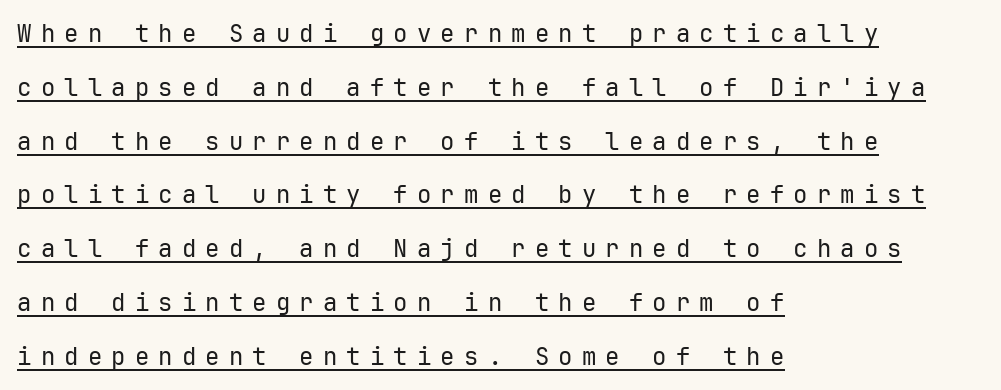
In terms of letterspacing, this is a distinctly airy, spread setting. A student would call this left alignment; a typographer would say flush left, rag right. Each stroke keeps to a modest, everyday thickness or less. The font's upright variant was chosen for this text. Notice how a bar underscores the lettering throughout.
